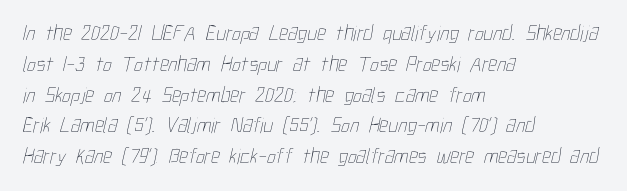
The image shows 22 px text type; set left-aligned, normal line spacing (1.4x), normal letter spacing, not underlined.
